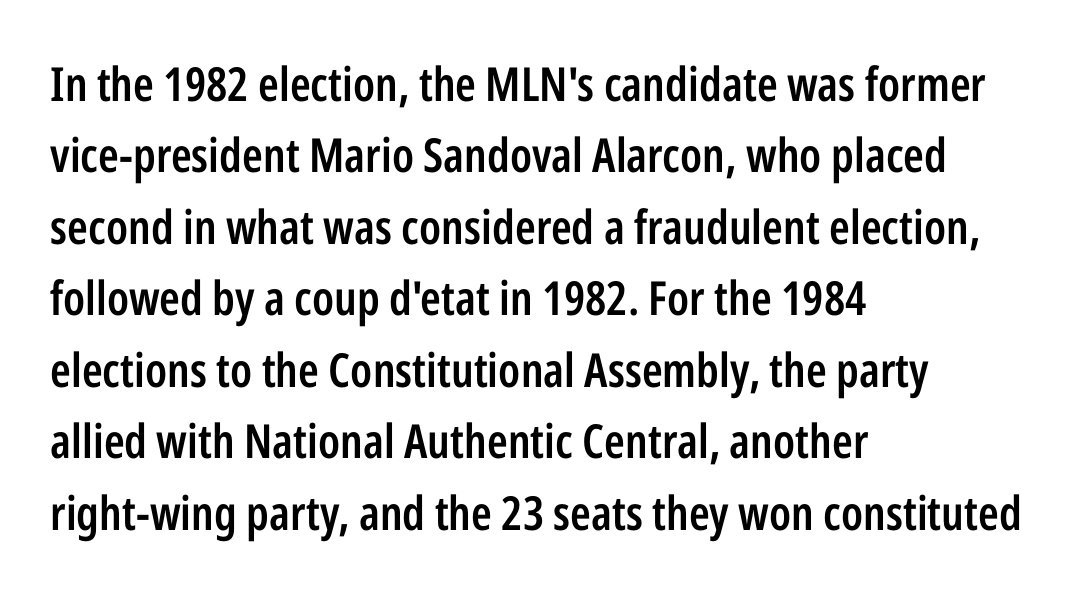
{"serif": "no", "italic": "no", "bold": "semi", "weight": "semibold", "width": "condensed", "stroke_contrast": "low", "x_height": "medium", "monospaced": "no", "underline": "no", "align": "left", "line_spacing": "normal", "line_spacing_ratio": 1.52, "letter_spacing": "normal", "letter_spacing_em": 0.0, "glyph_px": 47}
